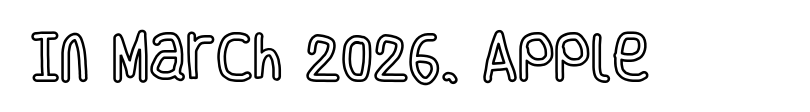
{"italic": "no", "width": "condensed", "x_height": "large", "monospaced": "no", "underline": "no", "letter_spacing": "normal", "letter_spacing_em": 0.0, "glyph_px": 51}
